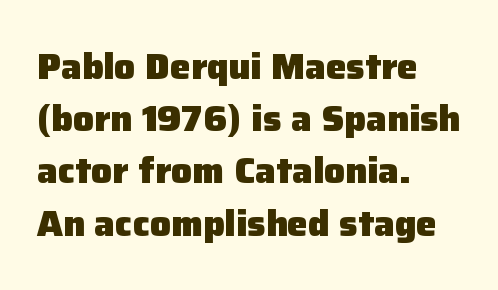
The image shows 37 px heavy sans-serif type, upright; set left-aligned, normal line spacing (1.41x), normal letter spacing, not underlined; low stroke contrast and a medium x-height.
